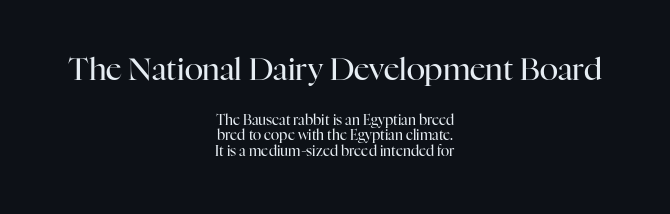
Q: Is the text bold? A: No.
Q: Is the text italic (slanted)? A: No, it is upright.
Q: Is the typeface a serif or a sans-serif typeface? A: Serif.
Q: Is the text underlined? A: No.
Q: How is the paragraph aligned? A: Centered.
Q: Is the spacing between letters normal or unusually wide? A: Normal.
Q: Is the spacing between lines tight, normal or loose? A: Tight.
Q: Which block of text is set in a larger size, the first (top) or the second (bottom)? A: The first (top) one.
Q: Width (condensed, normal, or wide)? A: Normal.
Q: Stroke contrast? A: High.
Q: x-height? A: Medium.
Q: Monospaced? A: No.
